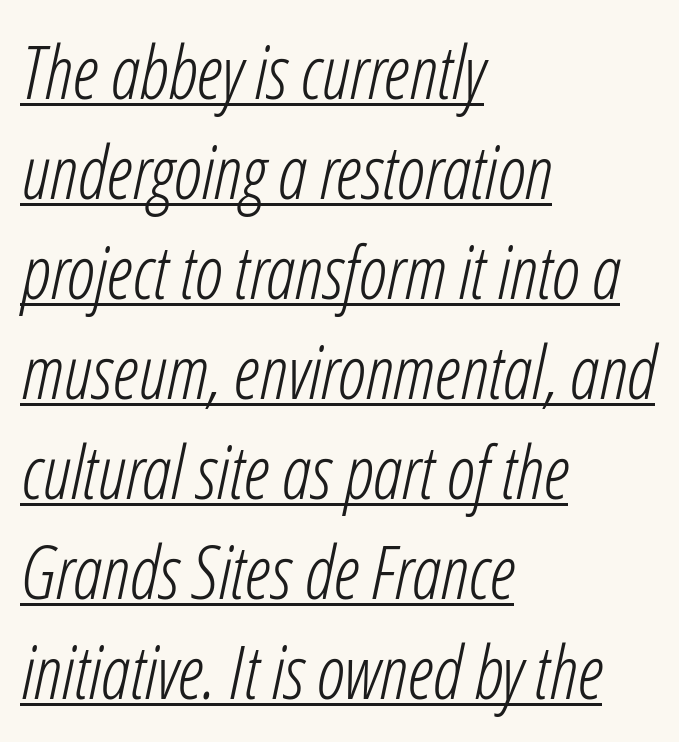
Q: Is the text bold? A: No.
Q: Is the text italic (slanted)? A: Yes, it leans right by about 12 degrees.
Q: Is the text underlined? A: Yes.
Q: How is the paragraph aligned? A: Left-aligned.
Q: Is the spacing between letters normal or unusually wide? A: Normal.
Q: Is the spacing between lines tight, normal or loose? A: Normal.
Q: Width (condensed, normal, or wide)? A: Condensed.
Q: Stroke contrast? A: Low.
Q: x-height? A: Medium.
Q: Monospaced? A: No.
